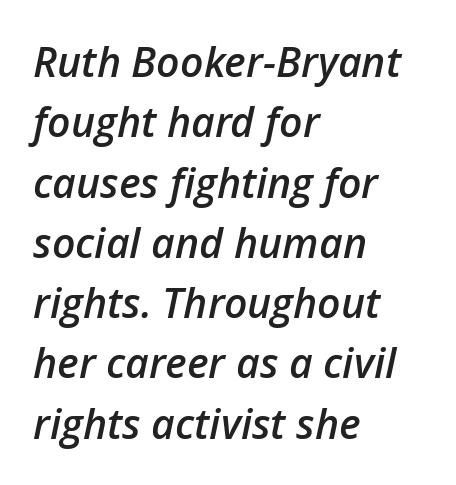
{"italic": "yes", "lean": "right", "slant_degrees": 12, "bold": "semi", "weight": "semibold", "width": "normal", "stroke_contrast": "low", "x_height": "medium", "monospaced": "no", "underline": "no", "align": "left", "line_spacing": "normal", "line_spacing_ratio": 1.47, "letter_spacing": "normal", "letter_spacing_em": 0.0, "glyph_px": 41}
